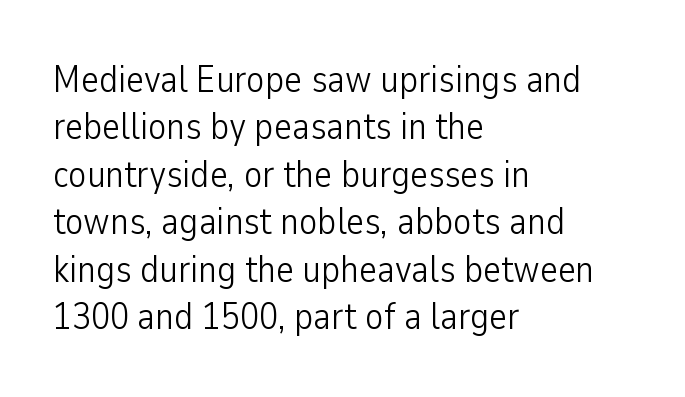
{"serif": "no", "italic": "no", "bold": "no", "weight": "light", "width": "condensed", "stroke_contrast": "low", "x_height": "medium", "monospaced": "no", "underline": "no", "align": "left", "line_spacing": "normal", "line_spacing_ratio": 1.25, "letter_spacing": "normal", "letter_spacing_em": 0.0, "glyph_px": 38}
